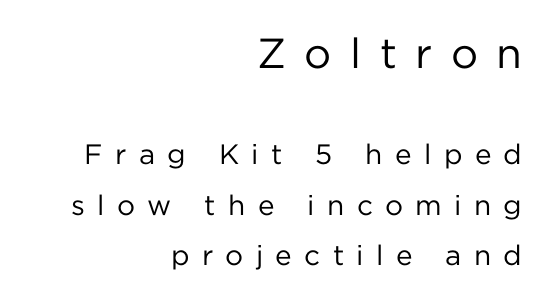
Q: Is the text bold? A: No.
Q: Is the text italic (slanted)? A: No, it is upright.
Q: Is the typeface a serif or a sans-serif typeface? A: Sans-serif.
Q: Is the text underlined? A: No.
Q: How is the paragraph aligned? A: Right-aligned.
Q: Is the spacing between letters normal or unusually wide? A: Unusually wide.
Q: Which block of text is set in a larger size, the first (top) or the second (bottom)? A: The first (top) one.
Q: Width (condensed, normal, or wide)? A: Normal.
Q: Stroke contrast? A: Low.
Q: x-height? A: Medium.
Q: Monospaced? A: No.
